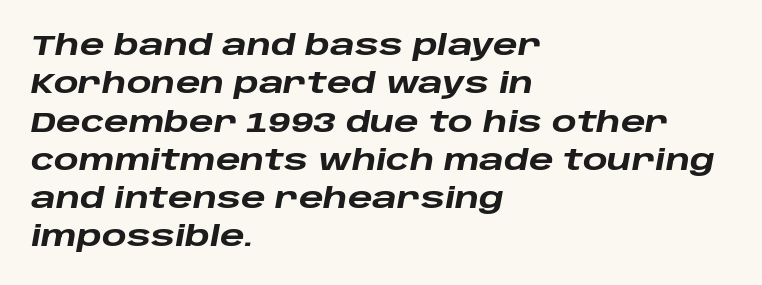
{"italic": "yes", "lean": "right", "slant_degrees": 10, "bold": "yes", "weight": "heavy", "width": "wide", "stroke_contrast": "low", "x_height": "large", "monospaced": "no", "underline": "no", "align": "left", "line_spacing": "normal", "line_spacing_ratio": 1.32, "letter_spacing": "normal", "letter_spacing_em": 0.0, "glyph_px": 29}
